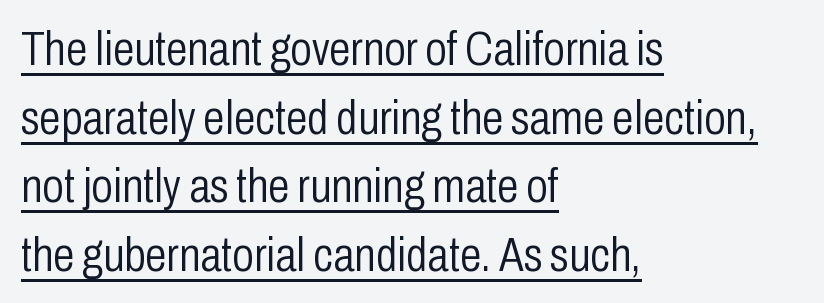
{"serif": "no", "italic": "no", "bold": "no", "weight": "light", "width": "condensed", "stroke_contrast": "low", "x_height": "medium", "monospaced": "no", "underline": "yes", "align": "left", "line_spacing": "normal", "line_spacing_ratio": 1.4, "letter_spacing": "normal", "letter_spacing_em": 0.0, "glyph_px": 49}
